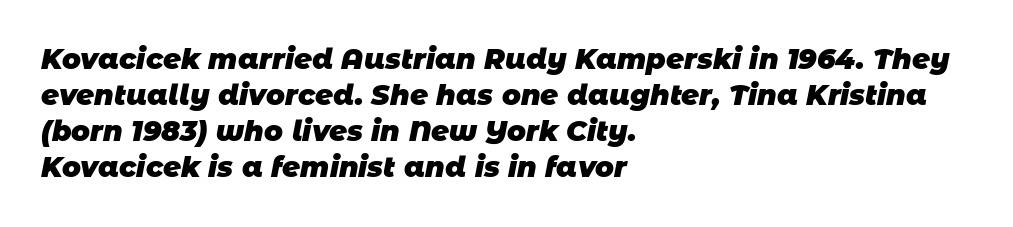
Q: Is the text bold? A: Yes.
Q: Is the typeface a serif or a sans-serif typeface? A: Sans-serif.
Q: Is the text underlined? A: No.
Q: How is the paragraph aligned? A: Left-aligned.
Q: Is the spacing between letters normal or unusually wide? A: Normal.
Q: Is the spacing between lines tight, normal or loose? A: Normal.
Q: Width (condensed, normal, or wide)? A: Normal.
Q: Stroke contrast? A: Low.
Q: x-height? A: Large.
Q: Monospaced? A: No.
